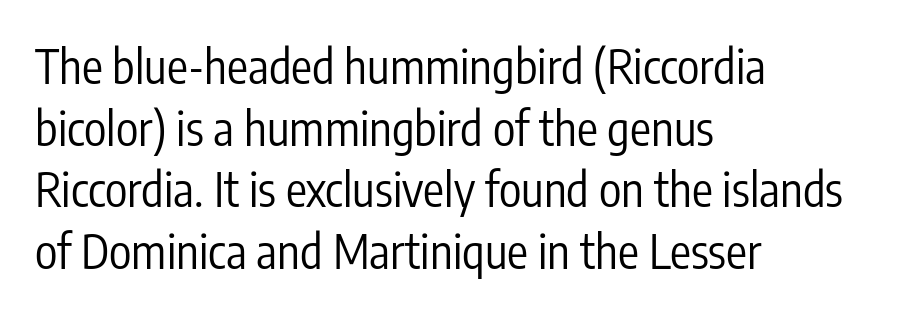
The image shows 47 px regular-weight, condensed sans-serif type, upright; set left-aligned, normal line spacing (1.31x), normal letter spacing, not underlined; low stroke contrast and a medium x-height.
